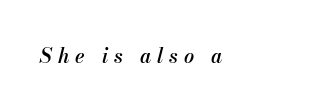
{"italic": "yes", "lean": "right", "slant_degrees": 13, "bold": "semi", "underline": "no", "letter_spacing": "wide", "letter_spacing_em": 0.3, "glyph_px": 20}
